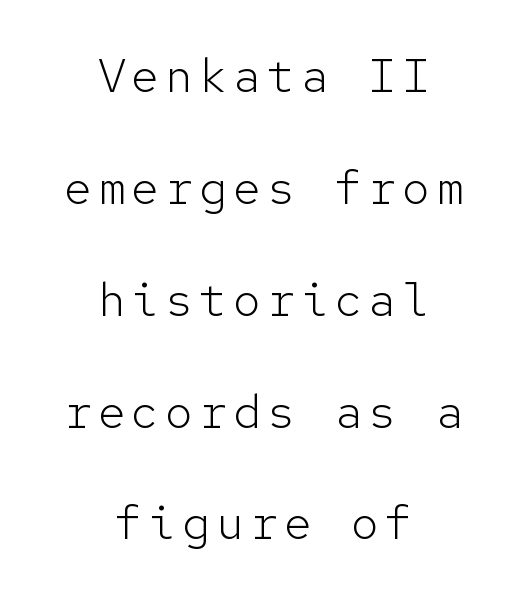
Layout note: lines centered. Every stem runs plumb, perpendicular to the baseline. Think of a typewriter: that constant character pitch is what you see here. In terms of leading, this rendering errs on the spacious side. On a weight scale, this lands at 450 or below. The glyphs in this specimen are sans serif.
